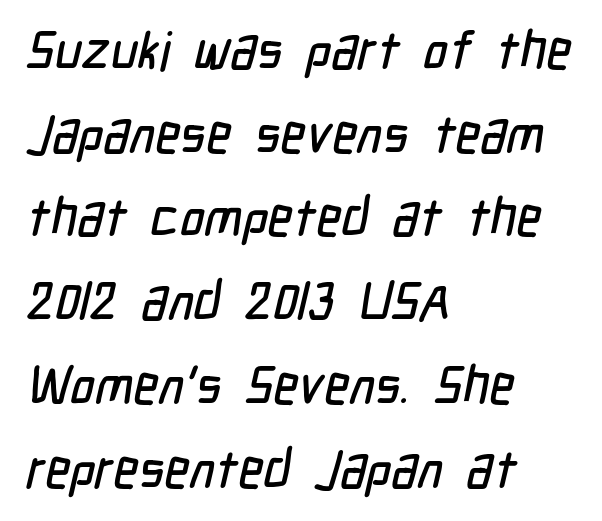
The image shows 53 px condensed sans-serif type; set left-aligned, normal line spacing (1.58x), normal letter spacing, not underlined; low stroke contrast and a medium x-height.
